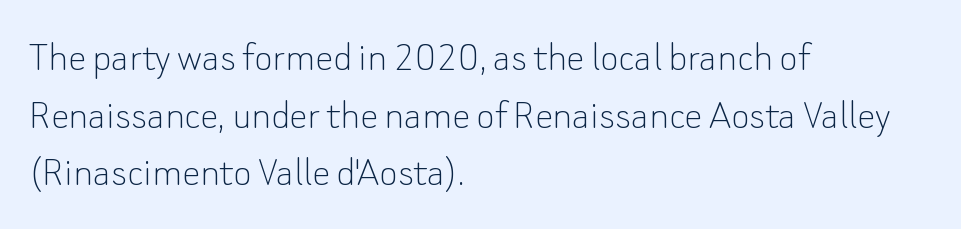
The image shows 45 px thin sans-serif type, upright; set left-aligned, normal line spacing (1.28x), normal letter spacing, not underlined; low stroke contrast and a small x-height.
